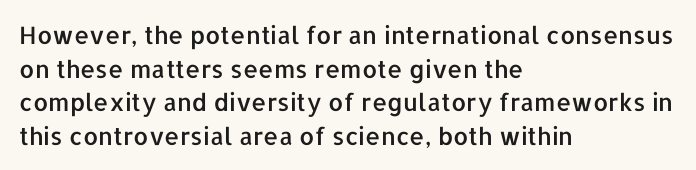
Q: Is the text italic (slanted)? A: No, it is upright.
Q: Is the text underlined? A: No.
Q: How is the paragraph aligned? A: Left-aligned.
Q: Is the spacing between letters normal or unusually wide? A: Normal.
Q: Is the spacing between lines tight, normal or loose? A: Normal.
